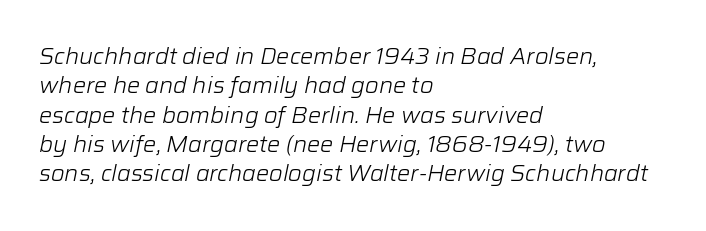
{"italic": "yes", "lean": "right", "slant_degrees": 12, "bold": "no", "underline": "no", "align": "left", "line_spacing": "normal", "line_spacing_ratio": 1.33, "letter_spacing": "normal", "letter_spacing_em": 0.0, "glyph_px": 22}
